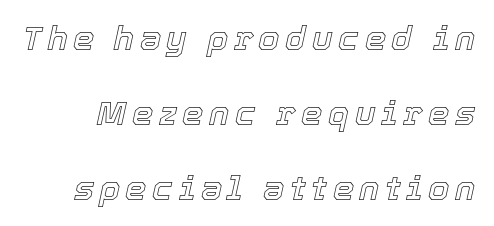
Yep, that's italic — everything's leaning. Summary of vertical rhythm: relaxed, with wide interline spacing. Character widths vary here, with narrow letters taking less room than wide ones. Descenders hang freely into open space.
